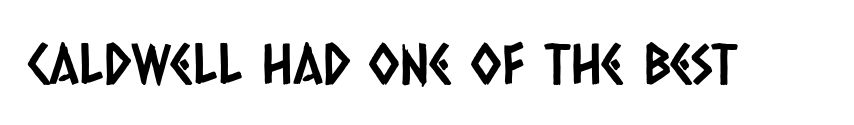
The image shows 56 px condensed sans-serif type; set normal letter spacing, not underlined; low stroke contrast and a large x-height.
